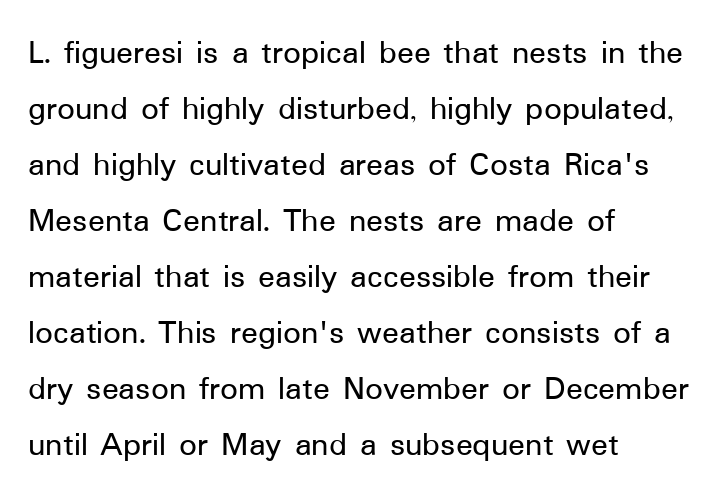
{"serif": "no", "italic": "no", "width": "normal", "stroke_contrast": "low", "x_height": "medium", "monospaced": "no", "underline": "no", "align": "left", "line_spacing": "normal", "line_spacing_ratio": 1.6, "letter_spacing": "normal", "letter_spacing_em": 0.0, "glyph_px": 35}
